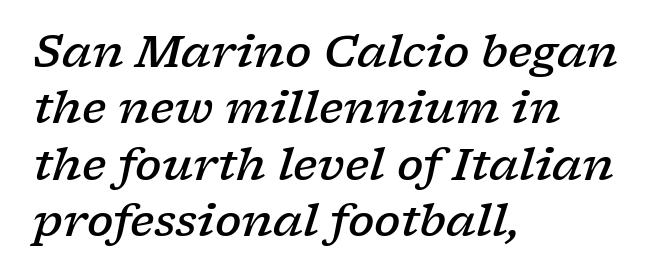
Think of a printed novel: that variable character pitch is what you see here. Moderately thickened strokes mark this as semibold type. Any mark beneath the type? The region is blank. Does the type have serifs? Yes, each stem ends in a small foot.
